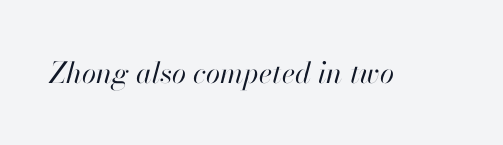
Stems and bowls with no extra thickness — not bold. The passage shown is typed in a proportional face where columns would drift. The gap between lines stays unmarked. Nobody touched the tracking dial on this one. Italic? Definitely — the glyphs are oblique.
